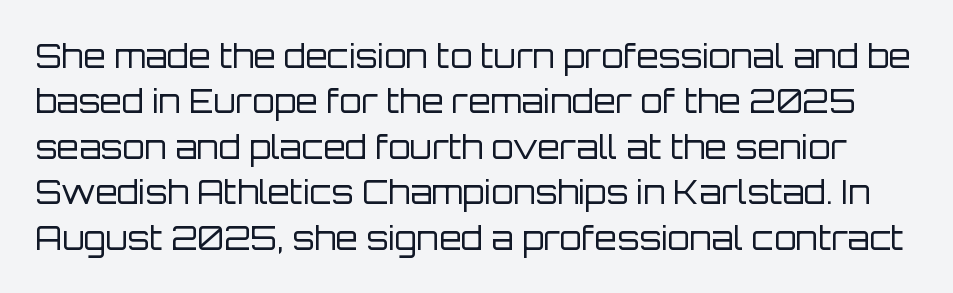
Q: Is the text bold? A: No.
Q: Is the text italic (slanted)? A: No, it is upright.
Q: Is the typeface a serif or a sans-serif typeface? A: Sans-serif.
Q: Is the text underlined? A: No.
Q: Is the spacing between letters normal or unusually wide? A: Normal.
Q: Is the spacing between lines tight, normal or loose? A: Normal.
Q: Width (condensed, normal, or wide)? A: Normal.
Q: Stroke contrast? A: Low.
Q: x-height? A: Large.
Q: Monospaced? A: No.
